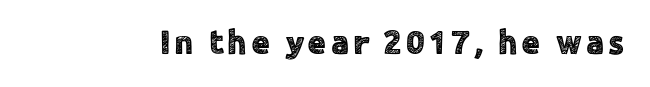
Spacing verdict: proportional, widths tailored to each character. The space directly below the letters is spotless. Are there feet on the stems? There aren't — it's a sans. The letters stand upright; this is a roman face.
